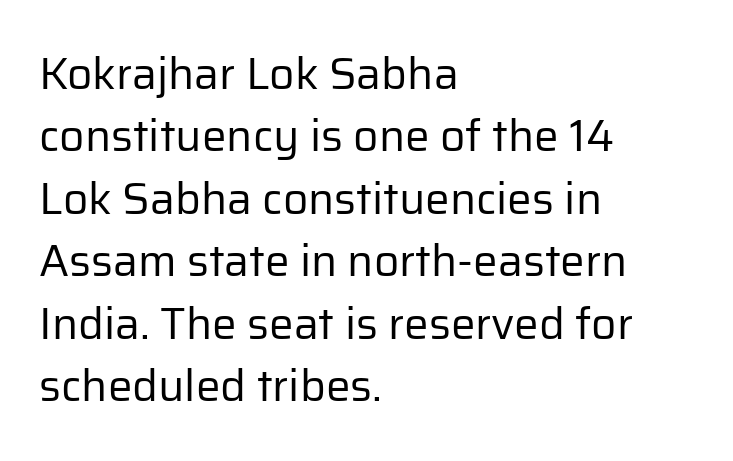
Varying glyph widths throughout — classic text-font behaviour. The ragged edge is on the right, which tells us the setting is flush left. Bold? No — there's no thickening of the strokes. The foot of each line stays bare and open.
